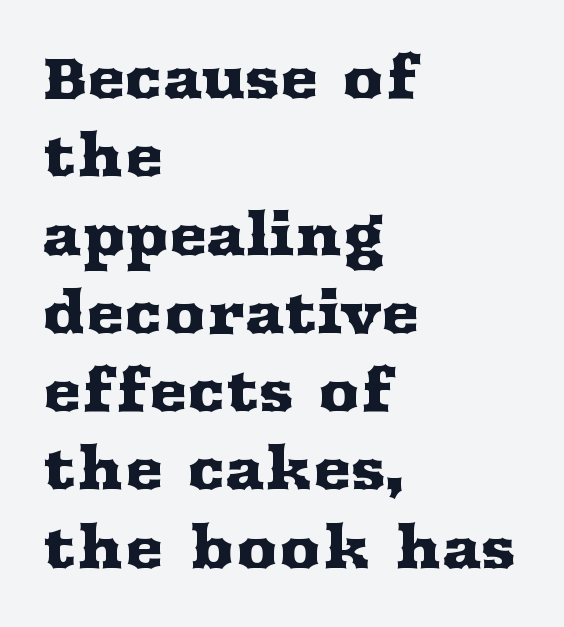
Vertically, the passage feels balanced, rows spaced as you'd expect. Check where the strokes stop: tiny serifs finish them off. A typesetter would call this proportional, since set widths differ per character. Alignment: flush left. This rendering features lettering with no underline.
